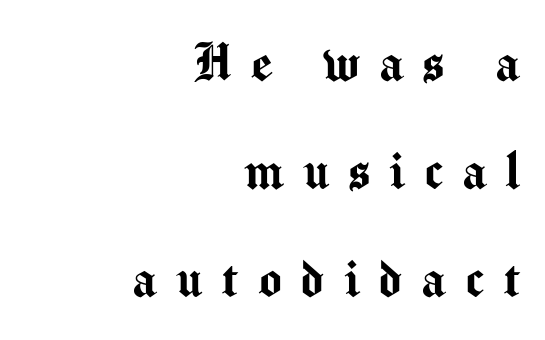
{"serif": "no", "italic": "no", "width": "normal", "stroke_contrast": "medium", "x_height": "medium", "monospaced": "no", "underline": "no", "align": "right", "line_spacing_ratio": 1.77, "letter_spacing": "wide", "letter_spacing_em": 0.31, "glyph_px": 61}
